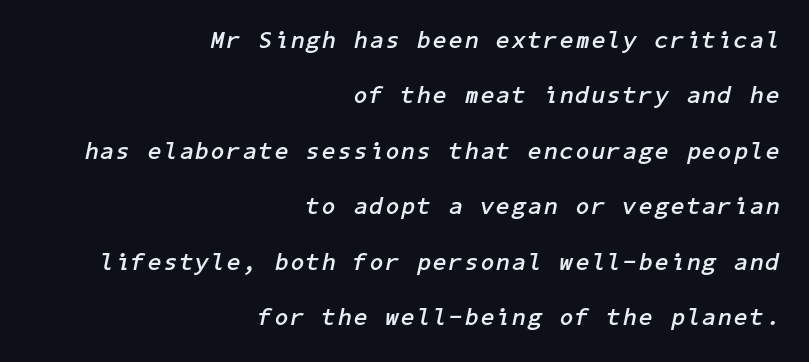
The image shows 24 px bold type, italic (leaning right); set right-aligned, loose line spacing (2.31x), not underlined.
